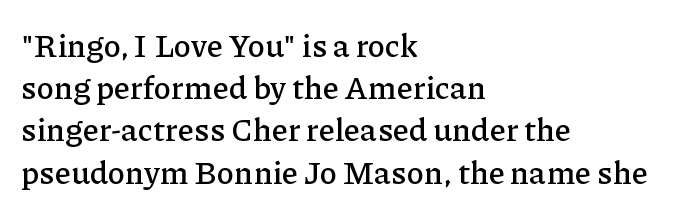
{"serif": "yes", "italic": "no", "width": "normal", "stroke_contrast": "low", "x_height": "medium", "monospaced": "no", "underline": "no", "align": "left", "line_spacing": "normal", "line_spacing_ratio": 1.32, "letter_spacing": "normal", "letter_spacing_em": 0.0, "glyph_px": 32}
